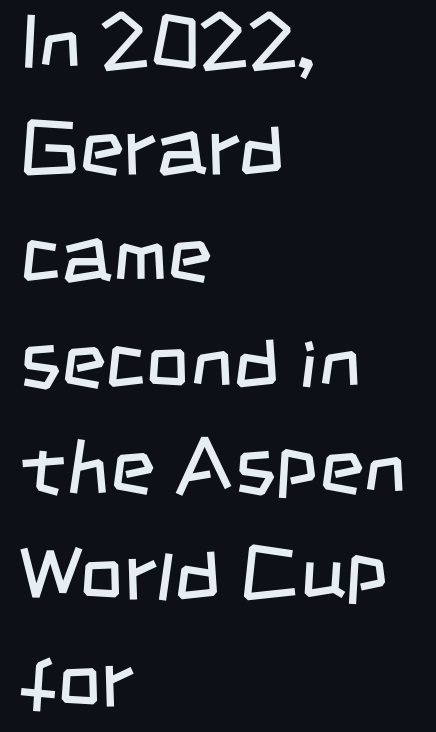
{"serif": "no", "bold": "no", "weight": "regular", "width": "condensed", "stroke_contrast": "low", "x_height": "large", "monospaced": "no", "underline": "no", "align": "left", "line_spacing": "normal", "line_spacing_ratio": 1.38, "letter_spacing": "normal", "letter_spacing_em": 0.0, "glyph_px": 77}
